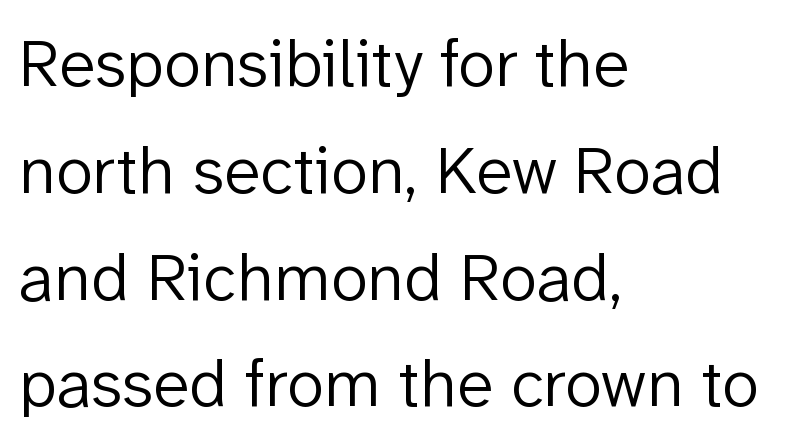
{"serif": "no", "italic": "no", "bold": "no", "weight": "light", "width": "normal", "stroke_contrast": "low", "x_height": "medium", "monospaced": "no", "underline": "no", "align": "left", "line_spacing": "normal", "line_spacing_ratio": 1.57, "letter_spacing": "normal", "letter_spacing_em": 0.0, "glyph_px": 68}
